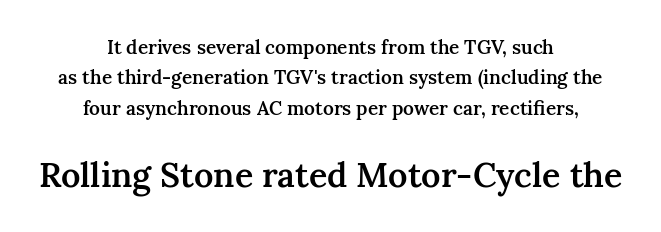
{"serif": "yes", "italic": "no", "bold": "semi", "weight": "semibold", "width": "normal", "stroke_contrast": "medium", "x_height": "medium", "monospaced": "no", "underline": "no", "align": "center", "line_spacing": "normal", "line_spacing_ratio": 1.6, "letter_spacing": "normal", "letter_spacing_em": 0.0, "larger_block": "second", "size_ratio": 1.79, "glyph_px": 34}
